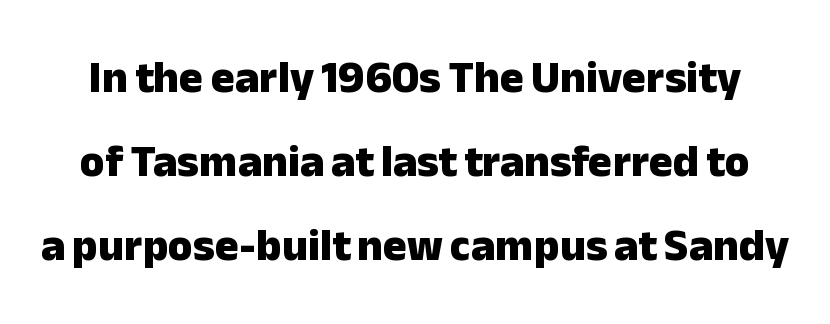
A typesetter would call this proportional, since set widths differ per character. Pretty heavy lettering here — definitely bold. To sum up the face: it is a sans, with no serifs. The baseline area is clear. Posture: vertical.
